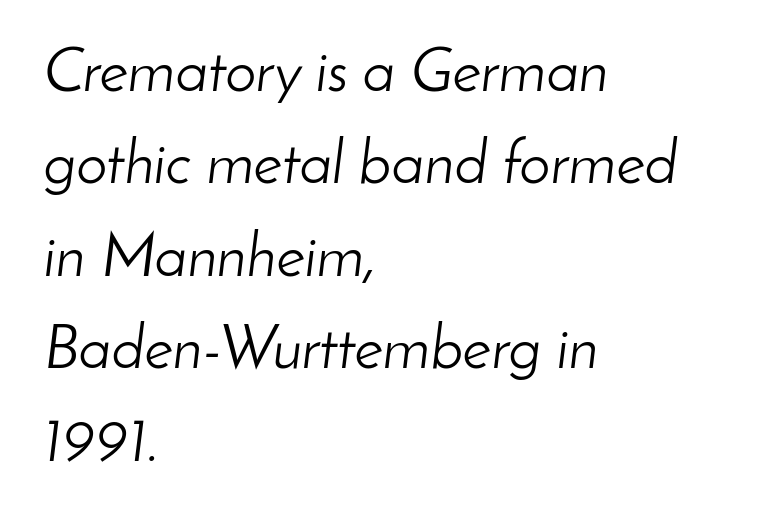
The ragged edge is on the right, which tells us the setting is flush left. The designer left line spacing at the default. The face looks like a standard text weight, possibly lighter. Every character sits at an angle, as italics do. Check under the words: just untouched page. A typesetter would call this zero additional tracking.
